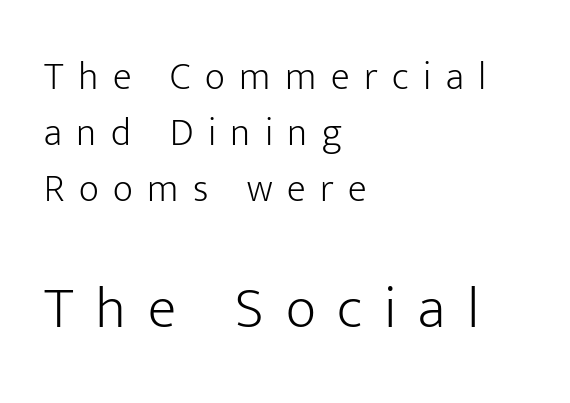
Q: Is the text bold? A: No.
Q: Is the text italic (slanted)? A: No, it is upright.
Q: Is the typeface a serif or a sans-serif typeface? A: Sans-serif.
Q: Is the text underlined? A: No.
Q: How is the paragraph aligned? A: Left-aligned.
Q: Is the spacing between letters normal or unusually wide? A: Unusually wide.
Q: Is the spacing between lines tight, normal or loose? A: Normal.
Q: Which block of text is set in a larger size, the first (top) or the second (bottom)? A: The second (bottom) one.
Q: Width (condensed, normal, or wide)? A: Normal.
Q: Stroke contrast? A: Low.
Q: x-height? A: Medium.
Q: Monospaced? A: No.
